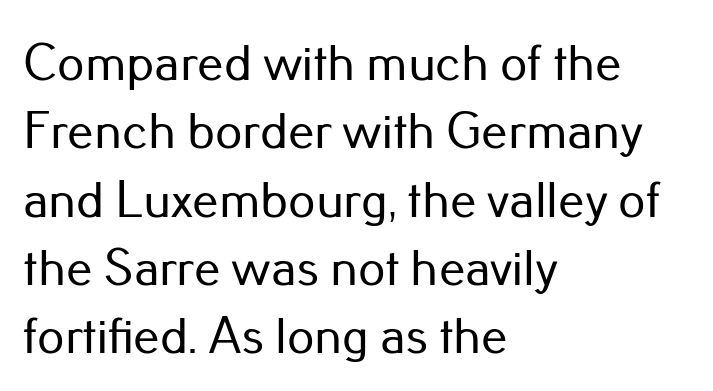
Q: Is the text italic (slanted)? A: No, it is upright.
Q: Is the typeface a serif or a sans-serif typeface? A: Sans-serif.
Q: Is the text underlined? A: No.
Q: How is the paragraph aligned? A: Left-aligned.
Q: Is the spacing between letters normal or unusually wide? A: Normal.
Q: Is the spacing between lines tight, normal or loose? A: Normal.
Q: Width (condensed, normal, or wide)? A: Normal.
Q: Stroke contrast? A: Low.
Q: x-height? A: Small.
Q: Monospaced? A: No.
